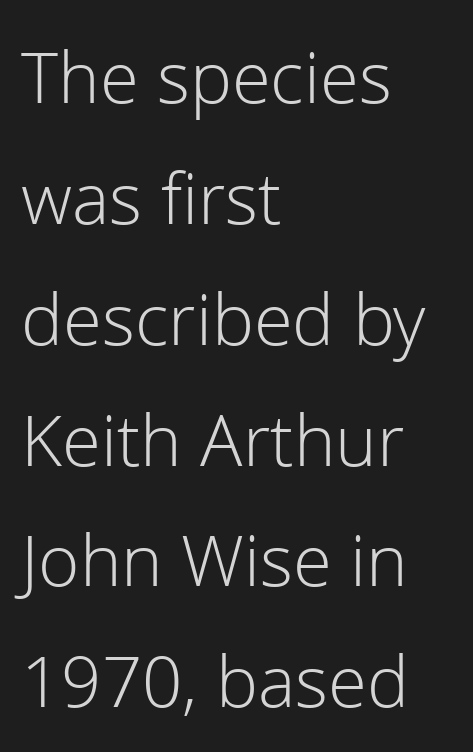
Where is the straight margin? On the left. Unbolded letterforms with no extra heft. Examine the stroke ends and you'll find no serifs. Any mark beneath the type? The region is blank.
